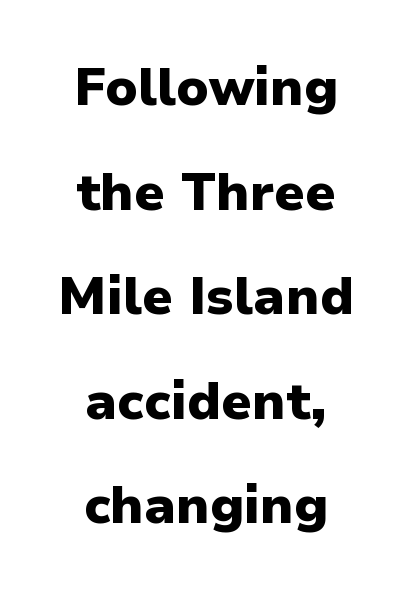
Q: Is the text bold? A: Yes.
Q: Is the text italic (slanted)? A: No, it is upright.
Q: Is the typeface a serif or a sans-serif typeface? A: Sans-serif.
Q: Is the text underlined? A: No.
Q: How is the paragraph aligned? A: Centered.
Q: Is the spacing between letters normal or unusually wide? A: Normal.
Q: Is the spacing between lines tight, normal or loose? A: Loose.
Q: Width (condensed, normal, or wide)? A: Normal.
Q: Stroke contrast? A: Low.
Q: x-height? A: Medium.
Q: Monospaced? A: No.
